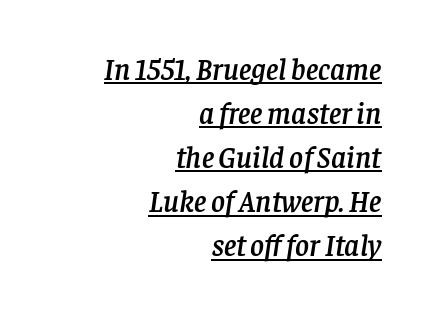
Q: Is the text italic (slanted)? A: Yes, it leans right by about 8 degrees.
Q: Is the typeface a serif or a sans-serif typeface? A: Serif.
Q: Is the text underlined? A: Yes.
Q: How is the paragraph aligned? A: Right-aligned.
Q: Is the spacing between letters normal or unusually wide? A: Normal.
Q: Is the spacing between lines tight, normal or loose? A: Normal.
Q: Width (condensed, normal, or wide)? A: Normal.
Q: Stroke contrast? A: Low.
Q: x-height? A: Large.
Q: Monospaced? A: No.
